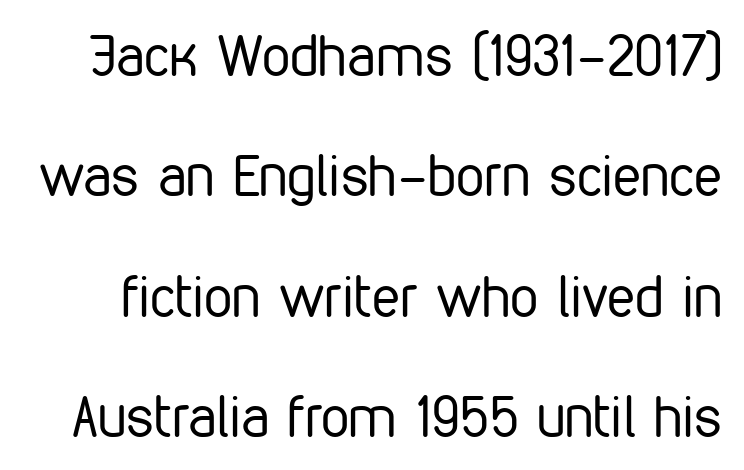
The image shows 57 px regular-weight, condensed sans-serif type, upright; set loose line spacing (2.11x), normal letter spacing, not underlined; low stroke contrast and a medium x-height.
